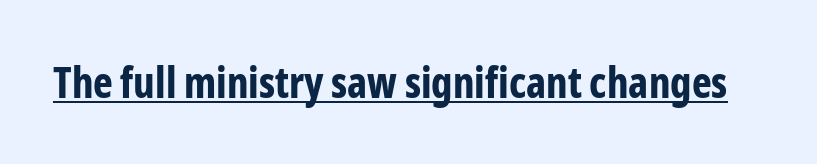
The image shows 42 px bold, condensed sans-serif type, upright; set normal letter spacing, underlined; low stroke contrast and a medium x-height.
